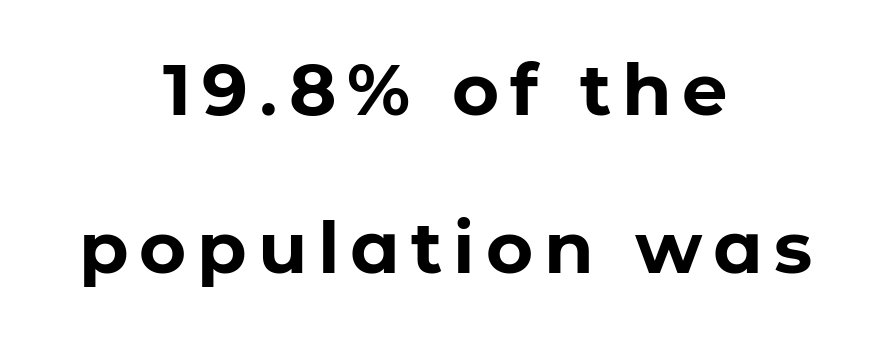
{"serif": "no", "italic": "no", "bold": "yes", "weight": "bold", "width": "normal", "stroke_contrast": "low", "x_height": "medium", "monospaced": "no", "underline": "no", "align": "center", "line_spacing": "loose", "line_spacing_ratio": 2.2, "glyph_px": 72}
